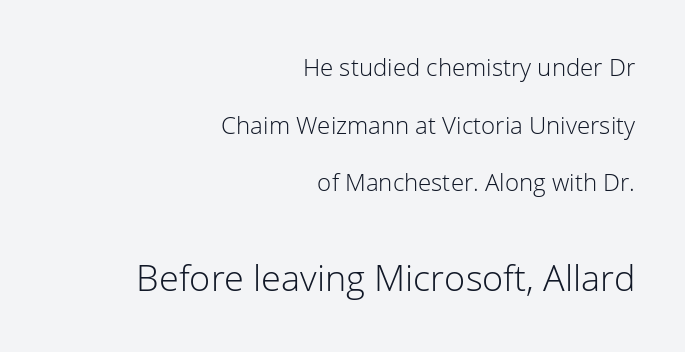
Descender tails drop into unmarked territory. Posture: upright roman. The passage shown has conventional tracking throughout. This sample uses a sans-serif face. These lines are set flush right with a ragged left edge. Small over large — that's the arrangement of the two blocks here.
